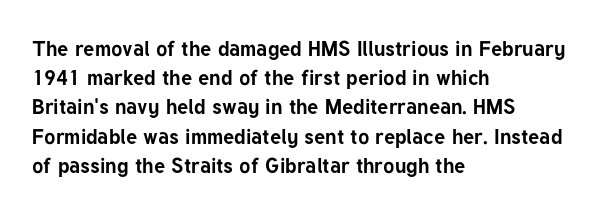
Q: Is the text bold? A: Yes.
Q: Is the text italic (slanted)? A: No, it is upright.
Q: Is the text underlined? A: No.
Q: How is the paragraph aligned? A: Left-aligned.
Q: Is the spacing between letters normal or unusually wide? A: Normal.
Q: Is the spacing between lines tight, normal or loose? A: Normal.
